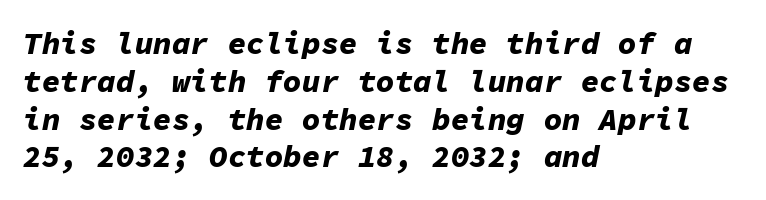
The image shows 31 px bold type, italic (leaning right), monospaced; set left-aligned, line spacing 1.22x, normal letter spacing, not underlined; low stroke contrast and a medium x-height.
